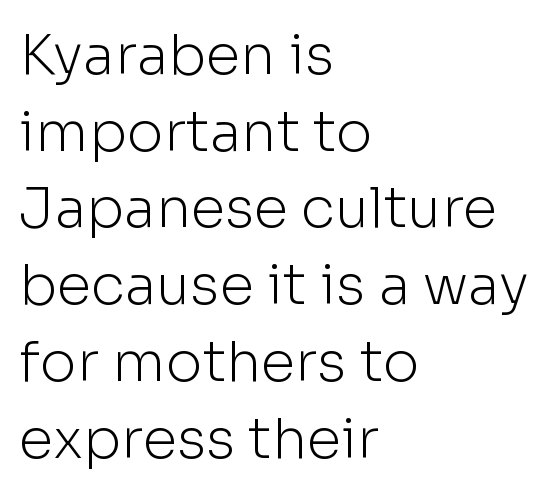
{"serif": "no", "italic": "no", "bold": "no", "weight": "light", "width": "normal", "stroke_contrast": "low", "x_height": "medium", "monospaced": "no", "underline": "no", "align": "left", "line_spacing": "normal", "line_spacing_ratio": 1.37, "letter_spacing": "normal", "letter_spacing_em": 0.0, "glyph_px": 56}
